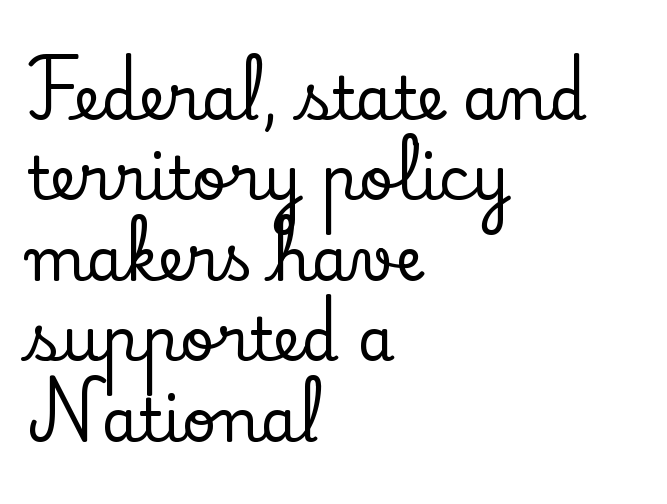
Glance below the letters and you will spot only blank space. Is there much room between lines? A standard amount, neither cramped nor airy. If you drew a line through each stem, it would be perfectly vertical. The glyphs in this specimen are seriffed. Visually the block forms a straight wall on the left and a jagged coastline on the right. This sample has the flowing, uneven cadence of proportional lettering.
